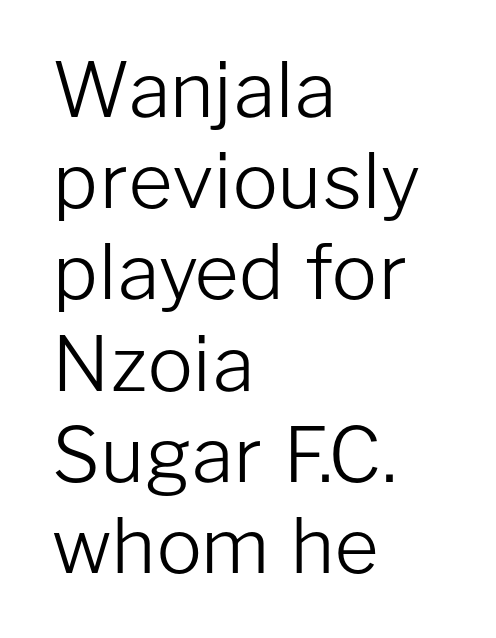
The image shows 76 px light sans-serif type, upright; set left-aligned, line spacing 1.2x, normal letter spacing, not underlined; low stroke contrast and a medium x-height.
